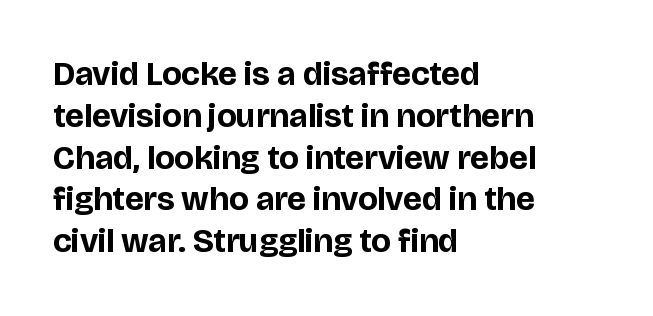
Q: Is the text bold? A: Yes.
Q: Is the text italic (slanted)? A: No, it is upright.
Q: Is the typeface a serif or a sans-serif typeface? A: Sans-serif.
Q: Is the text underlined? A: No.
Q: How is the paragraph aligned? A: Left-aligned.
Q: Is the spacing between letters normal or unusually wide? A: Normal.
Q: Width (condensed, normal, or wide)? A: Normal.
Q: Stroke contrast? A: Low.
Q: x-height? A: Large.
Q: Monospaced? A: No.
